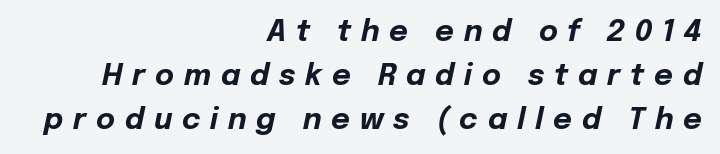
Q: Is the text bold? A: Yes.
Q: Is the text italic (slanted)? A: Yes, it leans right by about 12 degrees.
Q: Is the text underlined? A: No.
Q: How is the paragraph aligned? A: Right-aligned.
Q: Is the spacing between letters normal or unusually wide? A: Unusually wide.
Q: Is the spacing between lines tight, normal or loose? A: Normal.
Q: Width (condensed, normal, or wide)? A: Normal.
Q: Stroke contrast? A: Low.
Q: x-height? A: Medium.
Q: Monospaced? A: No.
